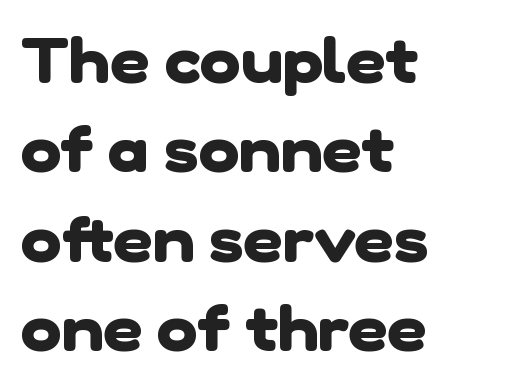
Q: Is the text bold? A: Yes.
Q: Is the typeface a serif or a sans-serif typeface? A: Sans-serif.
Q: Is the text underlined? A: No.
Q: How is the paragraph aligned? A: Left-aligned.
Q: Is the spacing between letters normal or unusually wide? A: Normal.
Q: Is the spacing between lines tight, normal or loose? A: Normal.
Q: Width (condensed, normal, or wide)? A: Normal.
Q: Stroke contrast? A: Low.
Q: x-height? A: Medium.
Q: Monospaced? A: No.
